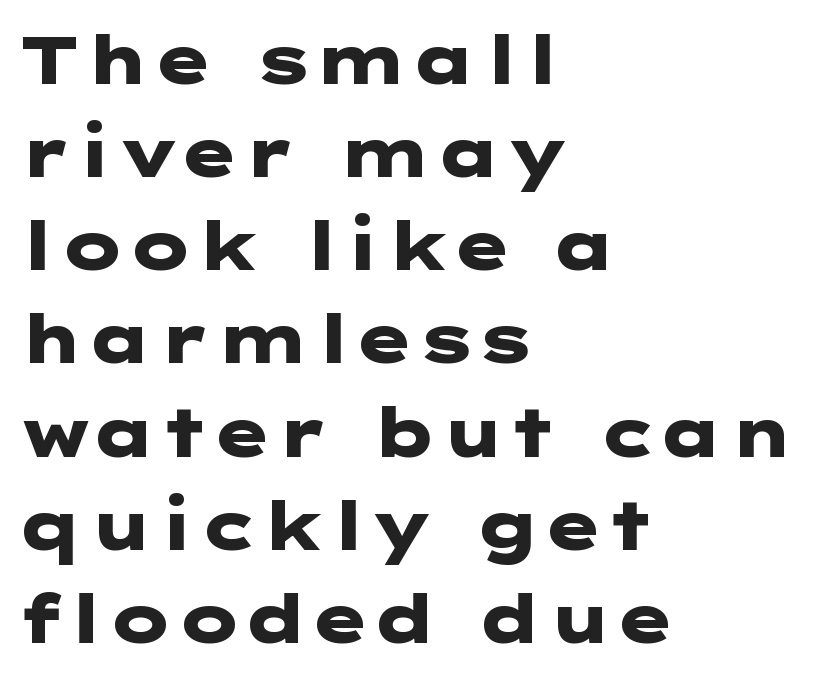
Q: Is the text bold? A: Yes.
Q: Is the text italic (slanted)? A: No, it is upright.
Q: Is the typeface a serif or a sans-serif typeface? A: Sans-serif.
Q: Is the text underlined? A: No.
Q: How is the paragraph aligned? A: Left-aligned.
Q: Is the spacing between letters normal or unusually wide? A: Normal.
Q: Is the spacing between lines tight, normal or loose? A: Normal.
Q: Width (condensed, normal, or wide)? A: Wide.
Q: Stroke contrast? A: Low.
Q: x-height? A: Medium.
